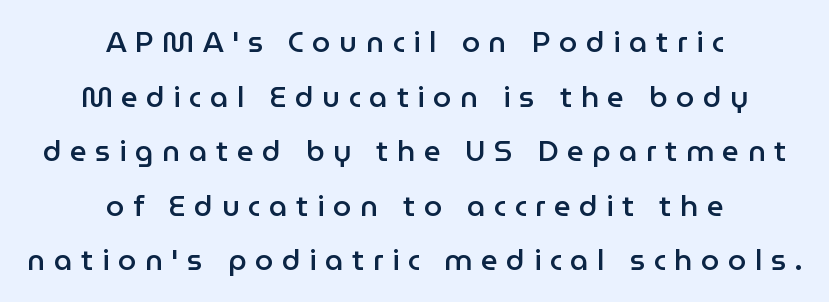
{"serif": "no", "italic": "no", "bold": "semi", "weight": "semibold", "width": "normal", "stroke_contrast": "low", "x_height": "medium", "monospaced": "no", "underline": "no", "align": "center", "line_spacing_ratio": 1.88, "letter_spacing": "wide", "letter_spacing_em": 0.3, "glyph_px": 29}
